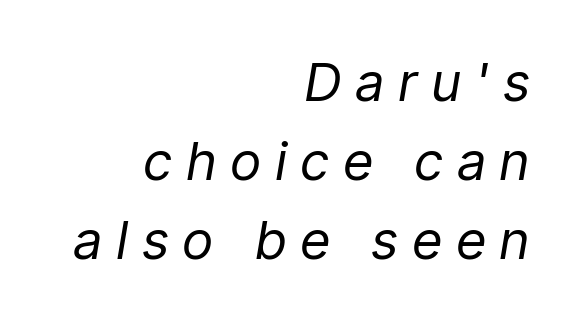
Q: Is the text bold? A: No.
Q: Is the text italic (slanted)? A: Yes, it leans right by about 9 degrees.
Q: Is the text underlined? A: No.
Q: How is the paragraph aligned? A: Right-aligned.
Q: Is the spacing between letters normal or unusually wide? A: Unusually wide.
Q: Is the spacing between lines tight, normal or loose? A: Normal.
Q: Width (condensed, normal, or wide)? A: Condensed.
Q: Stroke contrast? A: Low.
Q: x-height? A: Medium.
Q: Monospaced? A: No.
